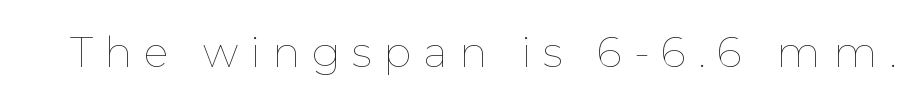
{"italic": "no", "bold": "no", "weight": "thin", "width": "normal", "stroke_contrast": "low", "x_height": "medium", "monospaced": "no", "underline": "no", "letter_spacing": "wide", "letter_spacing_em": 0.28, "glyph_px": 42}
